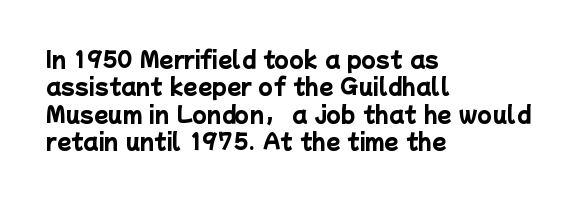
These lines sit exactly where default settings would place them. A typesetter would call this zero additional tracking. The typesetter chose a ragged-right arrangement here. How heavy is the stroke? Heavy — this is a bold.
